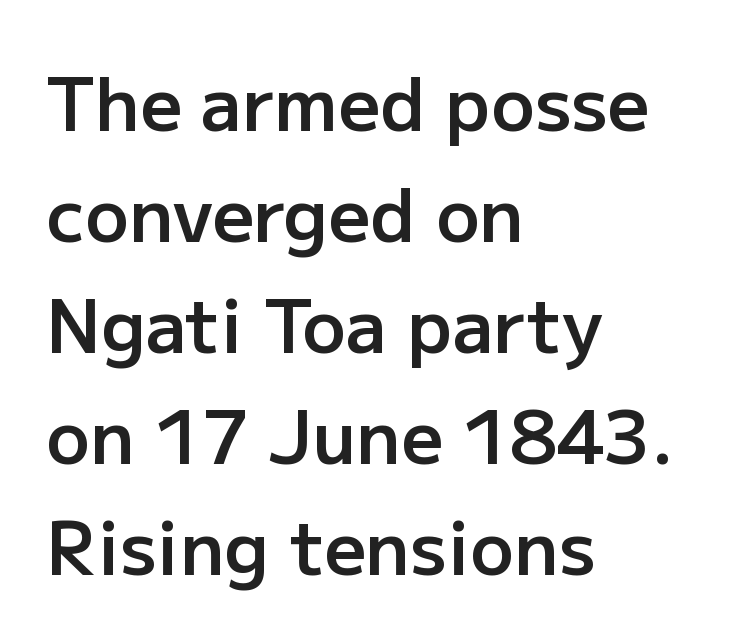
The image shows 73 px semibold sans-serif type, upright; set left-aligned, normal line spacing (1.52x), normal letter spacing, not underlined; low stroke contrast and a medium x-height.
